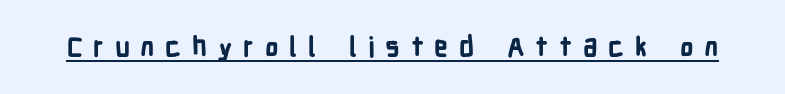
{"italic": "no", "bold": "yes", "underline": "yes", "letter_spacing": "wide", "letter_spacing_em": 0.39, "glyph_px": 27}
